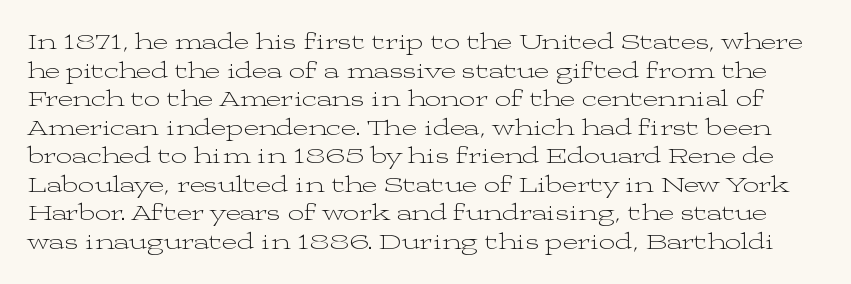
{"italic": "no", "bold": "no", "underline": "no", "line_spacing_ratio": 1.24, "letter_spacing": "normal", "letter_spacing_em": 0.0, "glyph_px": 23}
